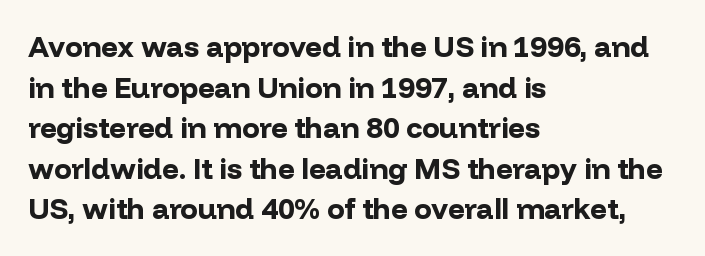
The image shows 29 px bold sans-serif type, upright; set left-aligned, normal line spacing (1.4x), normal letter spacing, not underlined; low stroke contrast and a medium x-height.
